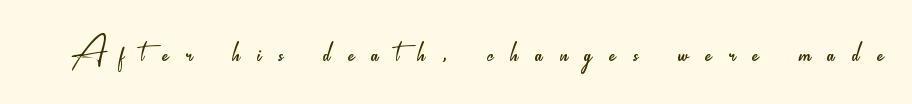
{"serif": "no", "bold": "no", "weight": "light", "width": "condensed", "stroke_contrast": "low", "x_height": "small", "monospaced": "no", "underline": "no", "letter_spacing": "wide", "letter_spacing_em": 0.38, "glyph_px": 45}
